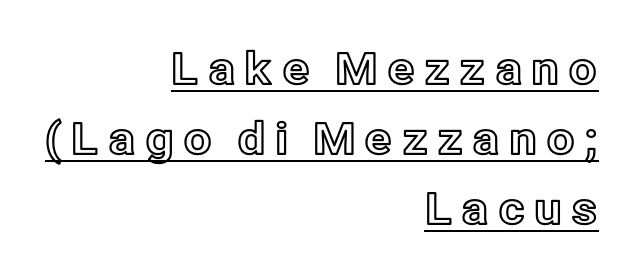
The image shows 44 px text type, upright; set right-aligned, normal line spacing (1.59x), unusually wide letter spacing (+0.2 em), underlined; a medium x-height.
